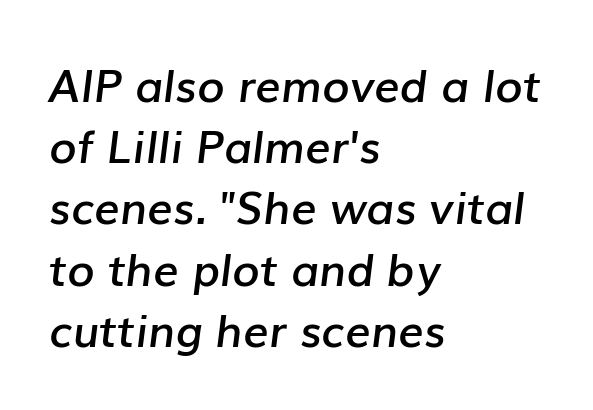
A somewhat darkened texture: the type is semibold rather than bold. This sample uses an oblique cut, with every glyph tilted off the vertical. The space between consecutive lines is moderate. Line starts are locked; line ends wander.
